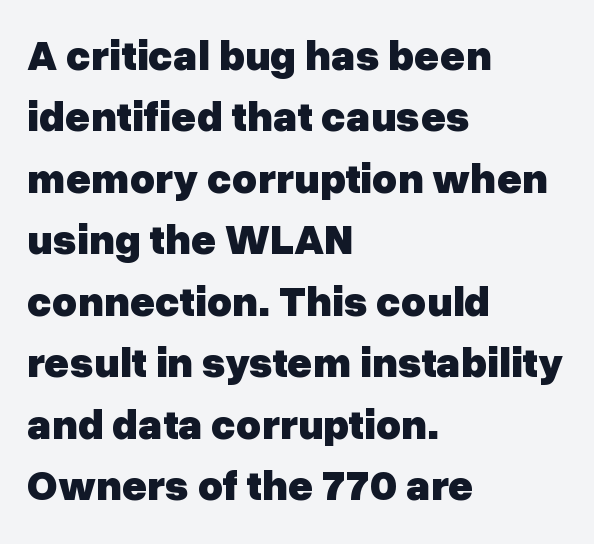
The image shows 43 px heavy sans-serif type, upright; set left-aligned, normal line spacing (1.43x), normal letter spacing, not underlined; low stroke contrast and a medium x-height.
